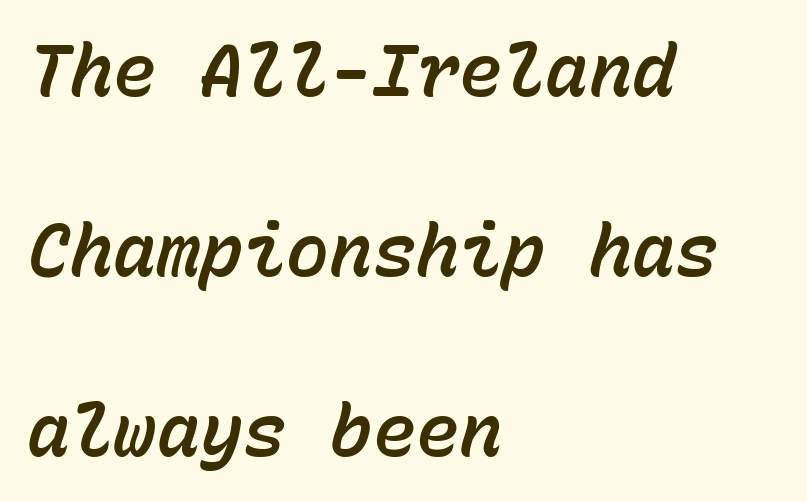
The image shows 72 px text type, italic (leaning right), monospaced; set left-aligned, loose line spacing (2.5x), normal letter spacing, not underlined; low stroke contrast and a medium x-height.
